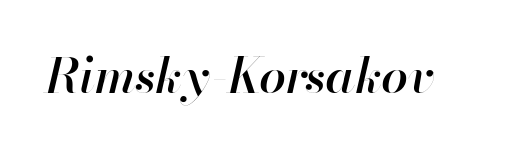
Q: Is the text bold? A: Semi-bold.
Q: Is the text italic (slanted)? A: Yes, it leans right by about 13 degrees.
Q: Is the text underlined? A: No.
Q: Is the spacing between letters normal or unusually wide? A: Normal.
Q: Width (condensed, normal, or wide)? A: Normal.
Q: Stroke contrast? A: High.
Q: x-height? A: Small.
Q: Monospaced? A: No.
